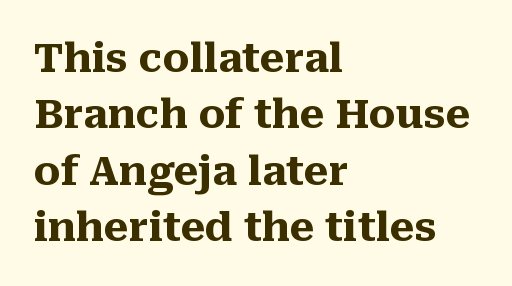
Posture: upright roman. Descenders are the only things crossing below the line. Proportional: the letters do not fall into vertical columns. Is the type bold? Yes — the strokes are clearly thick and heavy. Old-style or modern, the face here clearly has serifs. The leading is moderate, giving the passage an even texture.
